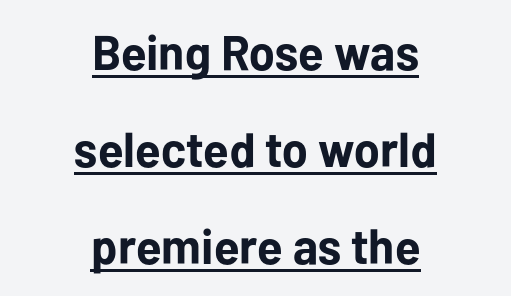
Look at the bottom of the vertical strokes: they stop flat, with no serifs. The block of text is sparse from top to bottom, with ample space between rows. Its strokes are broad and dark, the hallmark of bold type. The lettering stays uniformly vertical, giving the passage a roman look. Notice how the passage keeps no hard edge, just a central spine.
